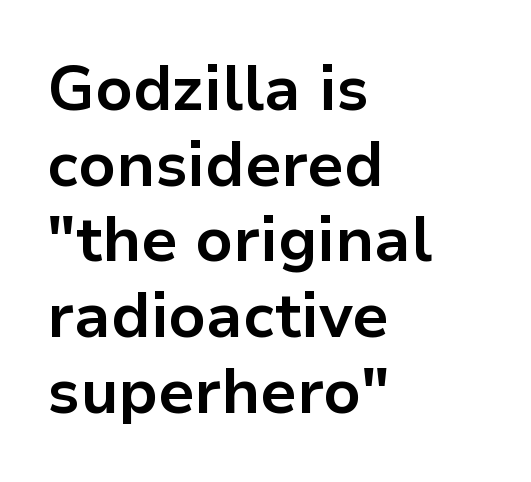
What stands out about the letter spacing? Nothing — it is the standard amount. Caption: multi-line text, flush left, ragged right. Vertical strokes here are truly vertical. Regarding serifs, this sample does without them.
